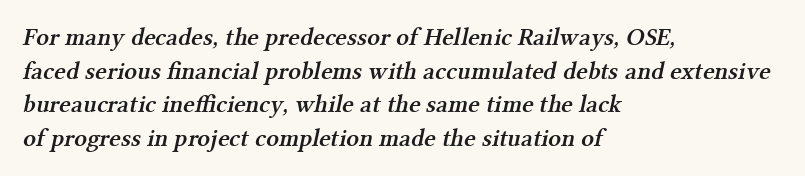
{"bold": "semi", "underline": "no", "align": "left", "line_spacing": "normal", "line_spacing_ratio": 1.35, "letter_spacing": "normal", "letter_spacing_em": 0.0, "glyph_px": 25}
